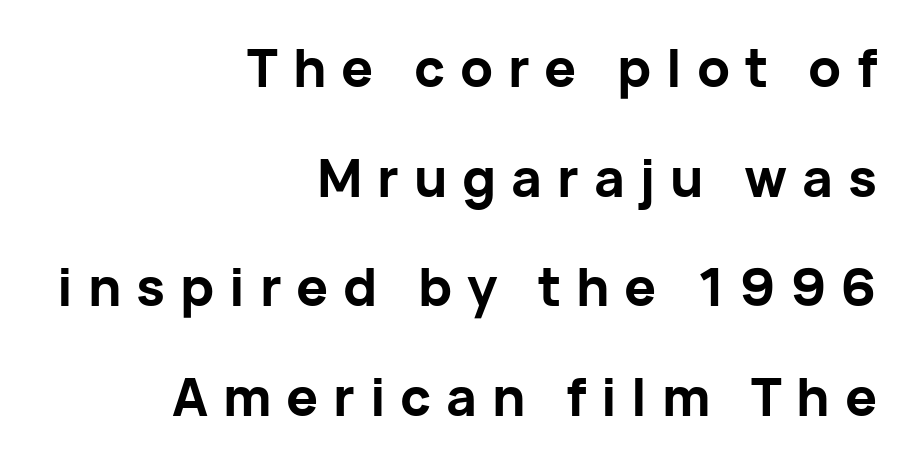
Q: Is the text bold? A: Yes.
Q: Is the text italic (slanted)? A: No, it is upright.
Q: Is the typeface a serif or a sans-serif typeface? A: Sans-serif.
Q: Is the text underlined? A: No.
Q: How is the paragraph aligned? A: Right-aligned.
Q: Is the spacing between letters normal or unusually wide? A: Unusually wide.
Q: Is the spacing between lines tight, normal or loose? A: Loose.
Q: Width (condensed, normal, or wide)? A: Normal.
Q: Stroke contrast? A: Low.
Q: x-height? A: Medium.
Q: Monospaced? A: No.
